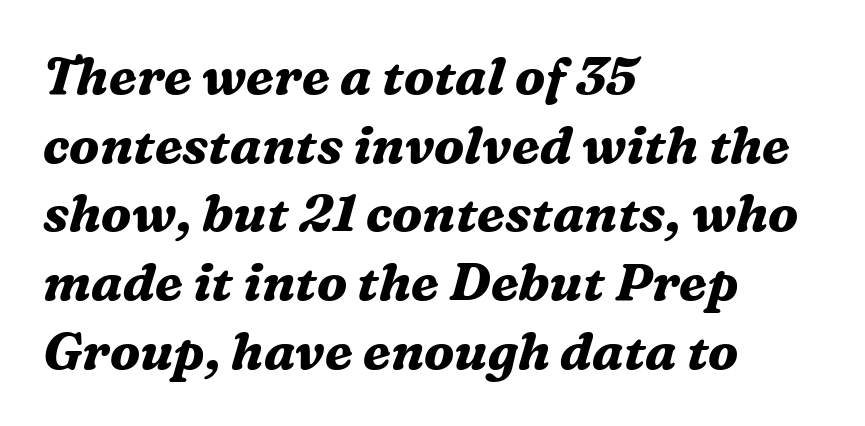
Q: Is the text bold? A: Yes.
Q: Is the text italic (slanted)? A: Yes, it leans right by about 16 degrees.
Q: Is the typeface a serif or a sans-serif typeface? A: Serif.
Q: Is the text underlined? A: No.
Q: How is the paragraph aligned? A: Left-aligned.
Q: Is the spacing between letters normal or unusually wide? A: Normal.
Q: Is the spacing between lines tight, normal or loose? A: Normal.
Q: Width (condensed, normal, or wide)? A: Normal.
Q: Stroke contrast? A: Medium.
Q: x-height? A: Medium.
Q: Monospaced? A: No.
